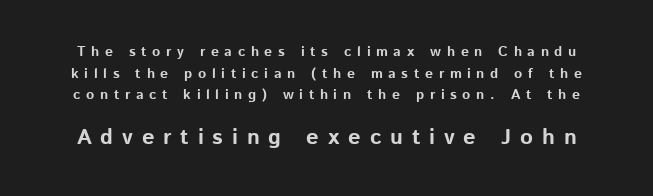
The image shows 22 px bold type, upright; set normal line spacing (1.54x), unusually wide letter spacing (+0.4 em), not underlined; the second (bottom) block is 1.57x larger.
